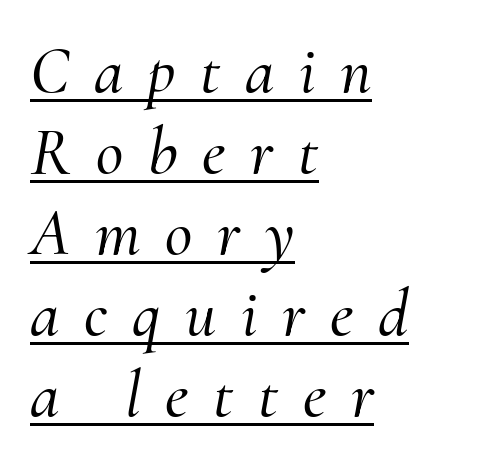
Horizontal alignment here is leftward, the default for most running prose. Looking at the ascenders, they clearly lean. Tracking value appears strongly positive — letters spread wide. Descenders here cross a horizontal rule under the line.
